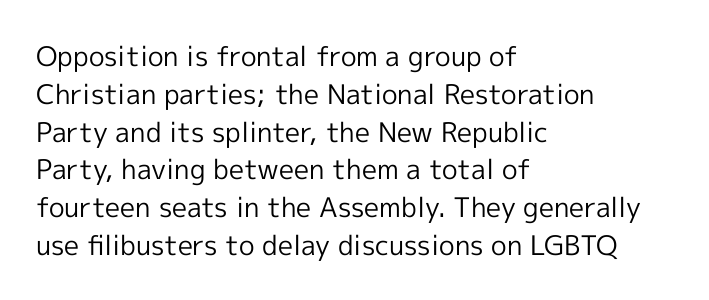
Q: Is the text bold? A: No.
Q: Is the text italic (slanted)? A: No, it is upright.
Q: Is the text underlined? A: No.
Q: How is the paragraph aligned? A: Left-aligned.
Q: Is the spacing between letters normal or unusually wide? A: Normal.
Q: Is the spacing between lines tight, normal or loose? A: Normal.
